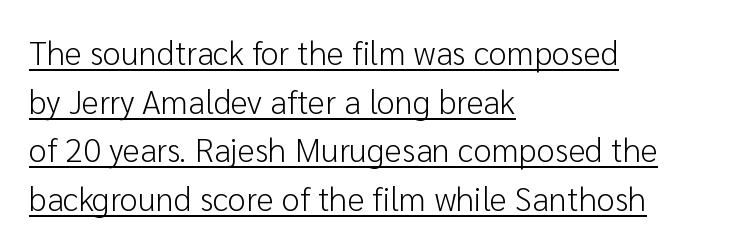
Observe the ordinary spacing: letters are neighbours, not strangers. Heft: none added — not bold. Honestly, the underline is the first thing you notice here. The text block is weighted toward the left margin, trailing off unevenly rightward. Think of a printed novel: that variable character pitch is what you see here. Font category for this specimen: sans-serif.
